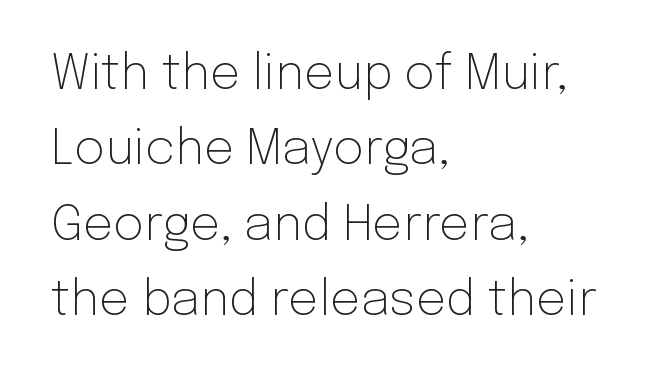
Q: Is the text bold? A: No.
Q: Is the text italic (slanted)? A: No, it is upright.
Q: Is the typeface a serif or a sans-serif typeface? A: Sans-serif.
Q: Is the text underlined? A: No.
Q: How is the paragraph aligned? A: Left-aligned.
Q: Is the spacing between letters normal or unusually wide? A: Normal.
Q: Is the spacing between lines tight, normal or loose? A: Normal.
Q: Width (condensed, normal, or wide)? A: Normal.
Q: Stroke contrast? A: Low.
Q: x-height? A: Medium.
Q: Monospaced? A: No.
